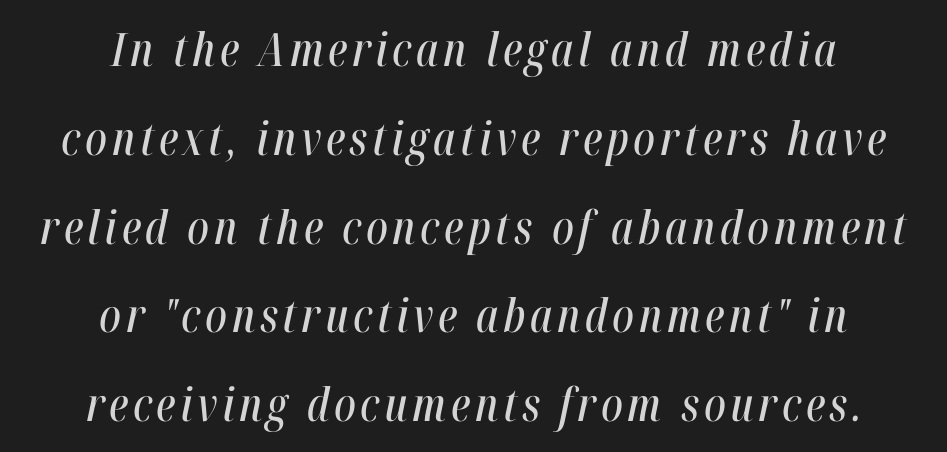
{"italic": "yes", "lean": "right", "slant_degrees": 12, "width": "condensed", "stroke_contrast": "high", "x_height": "medium", "monospaced": "no", "underline": "no", "align": "center", "line_spacing": "loose", "line_spacing_ratio": 1.93, "glyph_px": 46}
